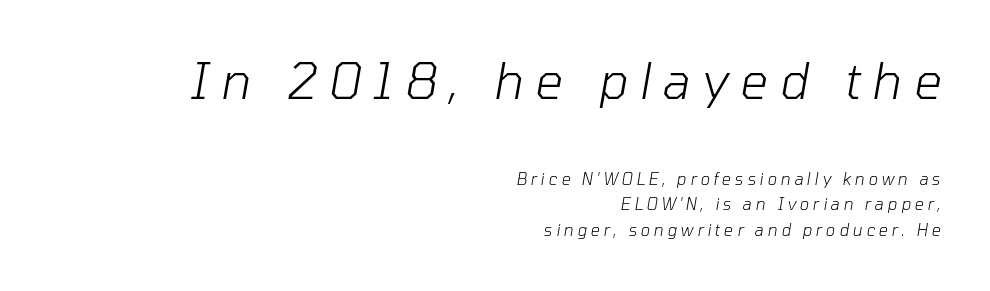
{"italic": "yes", "lean": "right", "slant_degrees": 10, "bold": "no", "weight": "light", "width": "normal", "stroke_contrast": "low", "x_height": "medium", "monospaced": "no", "underline": "no", "align": "right", "line_spacing": "normal", "line_spacing_ratio": 1.62, "letter_spacing": "wide", "letter_spacing_em": 0.24, "larger_block": "first", "size_ratio": 3.06, "glyph_px": 49}
